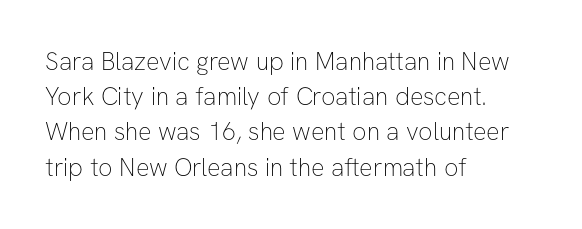
Q: Is the text bold? A: No.
Q: Is the text italic (slanted)? A: No, it is upright.
Q: Is the text underlined? A: No.
Q: How is the paragraph aligned? A: Left-aligned.
Q: Is the spacing between letters normal or unusually wide? A: Normal.
Q: Is the spacing between lines tight, normal or loose? A: Normal.
